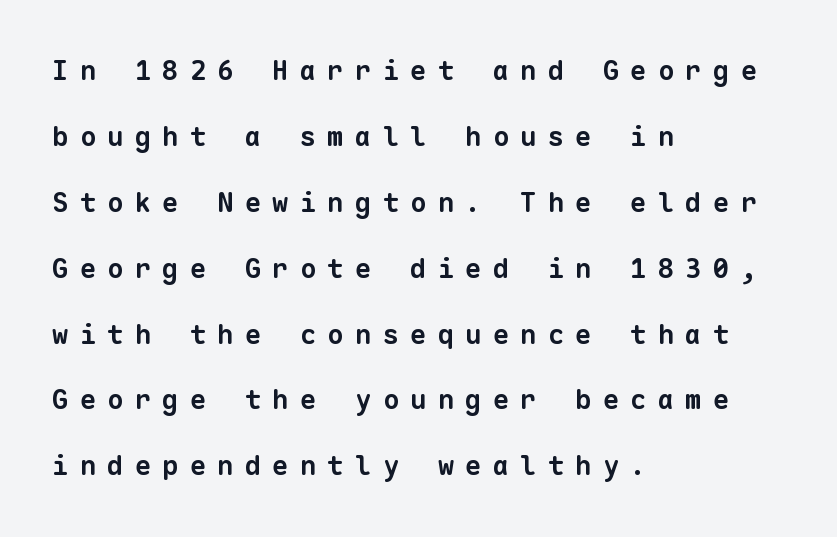
Type without underlining. One glance says open: line gaps are wider than usual. Summary of weight: heavy, a full bold. These lines have a slow, spaced-out rhythm from letter to letter. Layout note: lines flush left.
